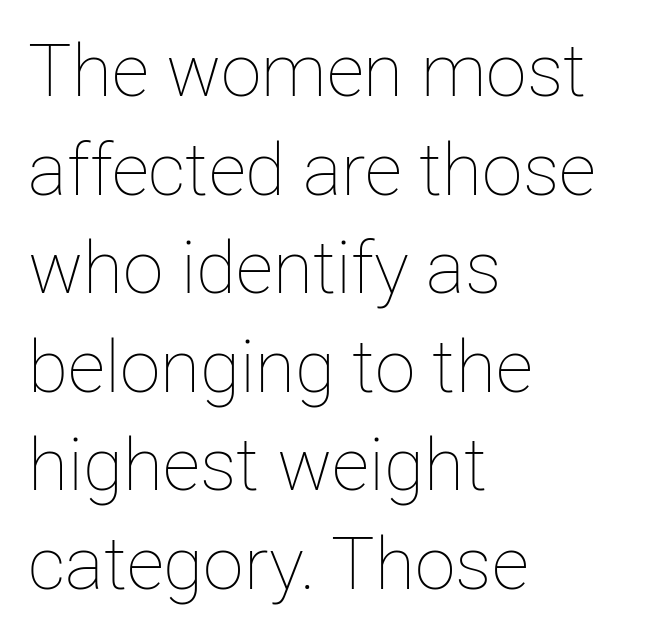
A typesetter would call this leading conventional body-copy spacing. Proportional: the letters do not fall into vertical columns. The letterforms sit shoulder to shoulder at normal distance. The lettering stays uniformly vertical, giving the passage a roman look. Teacher's note: observe the even left margin — that is flush-left alignment. No letter is thick-stroked: the sample isn't bold.
